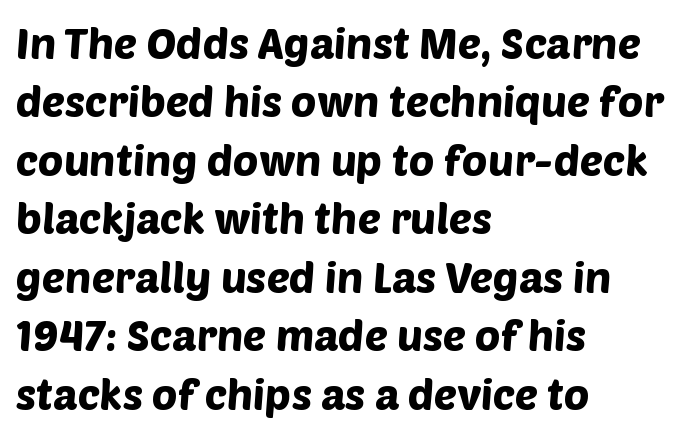
Q: Is the typeface a serif or a sans-serif typeface? A: Sans-serif.
Q: Is the text underlined? A: No.
Q: How is the paragraph aligned? A: Left-aligned.
Q: Is the spacing between letters normal or unusually wide? A: Normal.
Q: Is the spacing between lines tight, normal or loose? A: Normal.
Q: Width (condensed, normal, or wide)? A: Normal.
Q: Stroke contrast? A: Low.
Q: x-height? A: Large.
Q: Monospaced? A: No.
